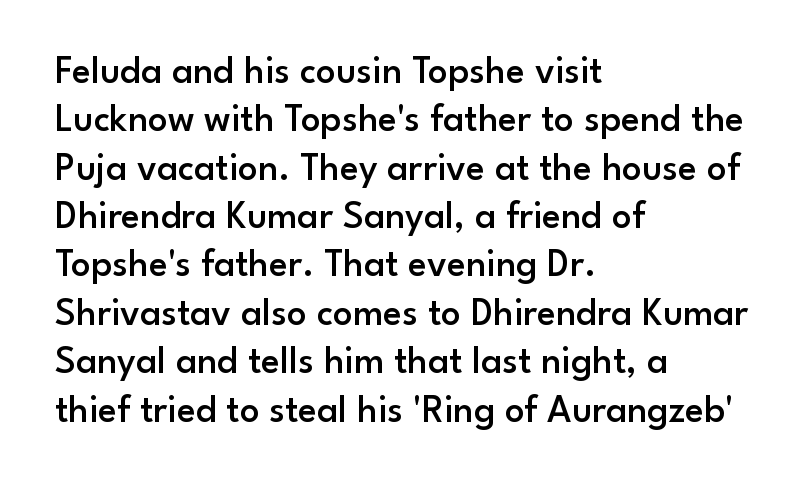
What kind of face is this? One without serifs — a sans. Any mark beneath the type? The region is blank. The lettering stays uniformly vertical, giving the passage a roman look. The face used here is proportionally spaced, like ordinary book or web type. Visually the block forms a straight wall on the left and a jagged coastline on the right. The passage shown has conventional tracking throughout.
